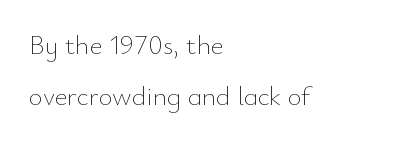
Weight: regular or lighter. Vertical strokes here are truly vertical. Standard letterfit; no display-style spreading of the glyphs. Glance below the letters and you will spot only blank space.
